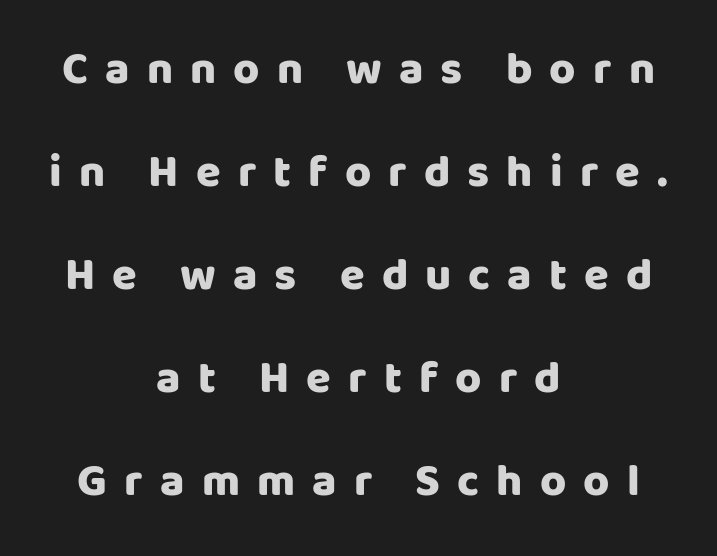
Q: Is the text bold? A: Yes.
Q: Is the text italic (slanted)? A: No, it is upright.
Q: Is the typeface a serif or a sans-serif typeface? A: Sans-serif.
Q: Is the text underlined? A: No.
Q: How is the paragraph aligned? A: Centered.
Q: Is the spacing between letters normal or unusually wide? A: Unusually wide.
Q: Is the spacing between lines tight, normal or loose? A: Loose.
Q: Width (condensed, normal, or wide)? A: Normal.
Q: Stroke contrast? A: Low.
Q: x-height? A: Large.
Q: Monospaced? A: No.
